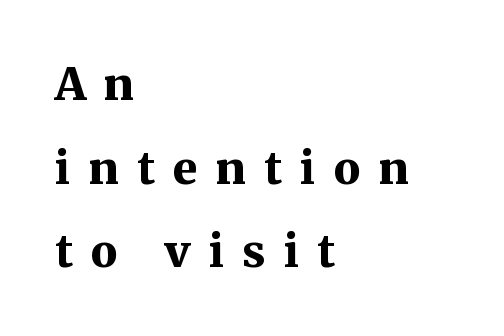
{"serif": "yes", "italic": "no", "bold": "yes", "weight": "bold", "width": "normal", "stroke_contrast": "medium", "x_height": "medium", "monospaced": "no", "underline": "no", "align": "left", "line_spacing_ratio": 1.86, "letter_spacing": "wide", "letter_spacing_em": 0.41, "glyph_px": 45}
